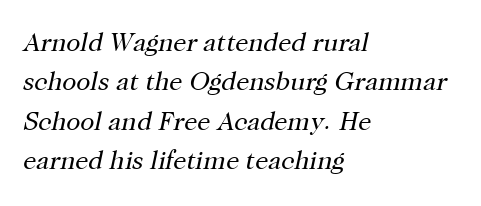
{"italic": "yes", "lean": "right", "slant_degrees": 12, "bold": "no", "underline": "no", "align": "left", "line_spacing": "normal", "line_spacing_ratio": 1.51, "letter_spacing": "normal", "letter_spacing_em": 0.0, "glyph_px": 26}
